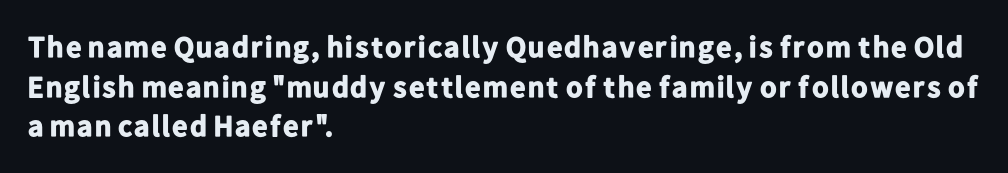
Plenty of ink on the page — the face is bold. The letters stand straight up with perfectly vertical stems. The letters carry no serifs — their stems end cleanly without finishing strokes. Is the letter spacing exaggerated? No — it looks like the ordinary default. Line spacing here is normal.
